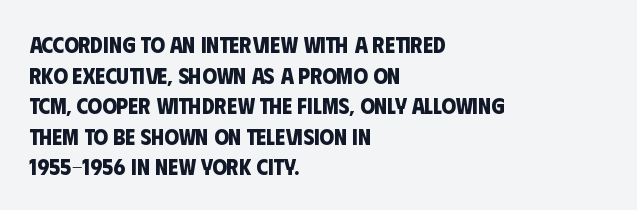
The designer left line spacing at the default. What stands out about the letter spacing? Nothing — it is the standard amount. The rendering uses a bold face; every stroke is thick and dark. Casual observation: everything's shoved over to the left. The foot of each line stays bare and open.
